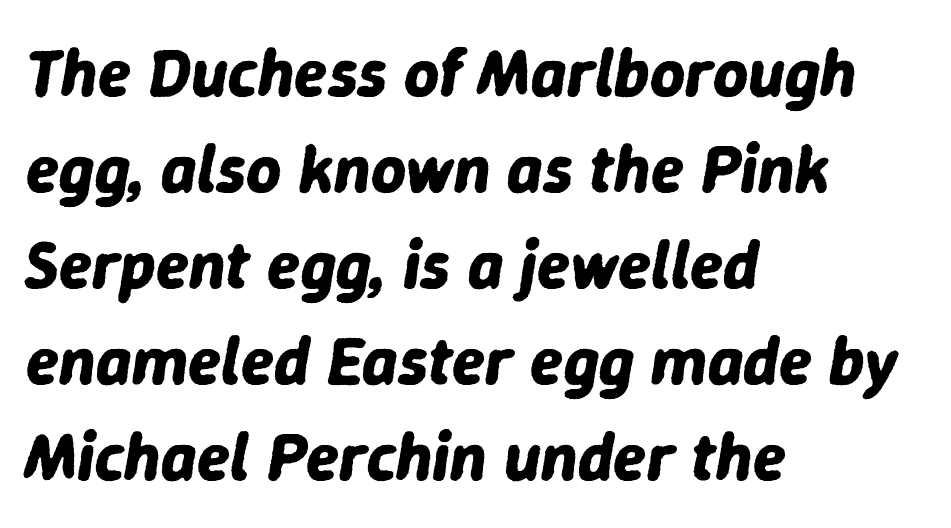
The image shows 68 px bold type, italic (leaning right); set left-aligned, normal line spacing (1.41x), normal letter spacing, not underlined; low stroke contrast and a medium x-height.
